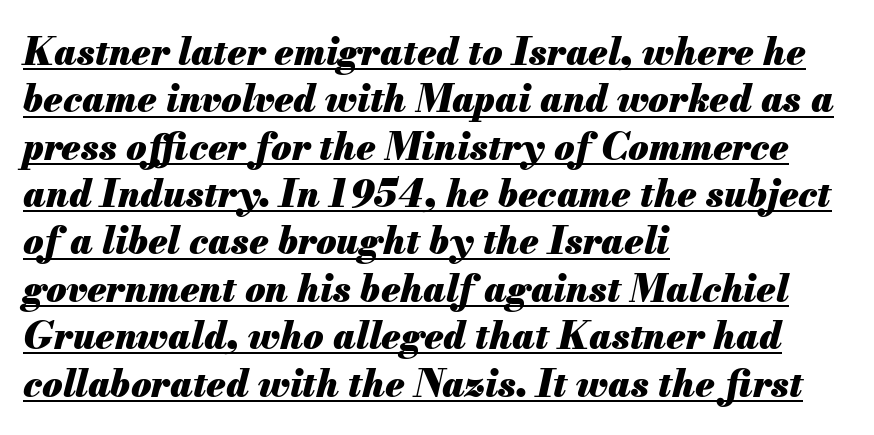
The rendered words wear a rule along their underside. Posture: slanted. Character widths vary here, with narrow letters taking less room than wide ones. Line spacing here is normal. Line beginnings align vertically; line endings do not.
